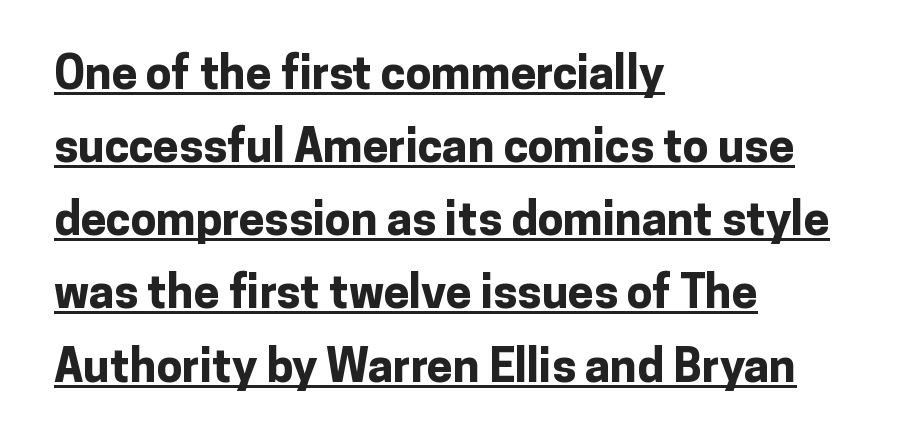
Q: Is the text bold? A: Yes.
Q: Is the text italic (slanted)? A: No, it is upright.
Q: Is the typeface a serif or a sans-serif typeface? A: Sans-serif.
Q: Is the text underlined? A: Yes.
Q: How is the paragraph aligned? A: Left-aligned.
Q: Is the spacing between letters normal or unusually wide? A: Normal.
Q: Is the spacing between lines tight, normal or loose? A: Normal.
Q: Width (condensed, normal, or wide)? A: Normal.
Q: Stroke contrast? A: Low.
Q: x-height? A: Medium.
Q: Monospaced? A: No.
